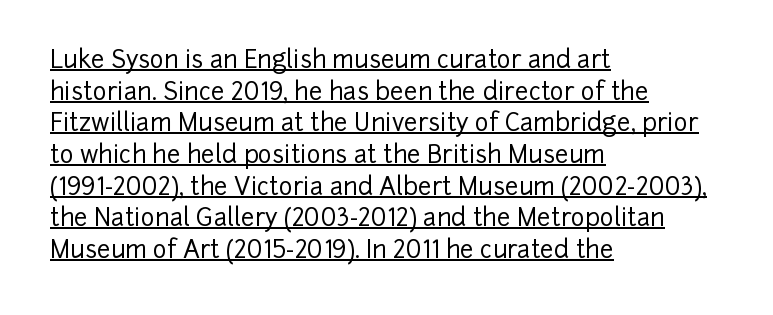
Q: Is the text italic (slanted)? A: No, it is upright.
Q: Is the text underlined? A: Yes.
Q: How is the paragraph aligned? A: Left-aligned.
Q: Is the spacing between letters normal or unusually wide? A: Normal.
Q: Is the spacing between lines tight, normal or loose? A: Normal.
